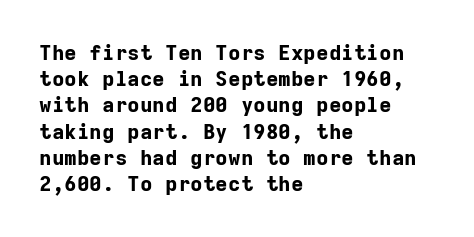
{"italic": "no", "bold": "yes", "underline": "no", "align": "left", "line_spacing": "normal", "line_spacing_ratio": 1.25, "letter_spacing": "normal", "letter_spacing_em": 0.0, "glyph_px": 21}
